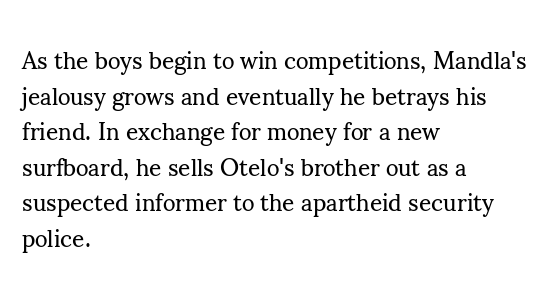
{"italic": "no", "bold": "no", "underline": "no", "align": "left", "line_spacing": "normal", "line_spacing_ratio": 1.48, "letter_spacing": "normal", "letter_spacing_em": 0.0, "glyph_px": 24}
